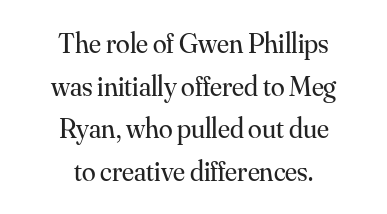
The image shows 28 px regular-weight serif type, upright; set centered, normal line spacing (1.52x), normal letter spacing, not underlined; medium stroke contrast and a small x-height.
